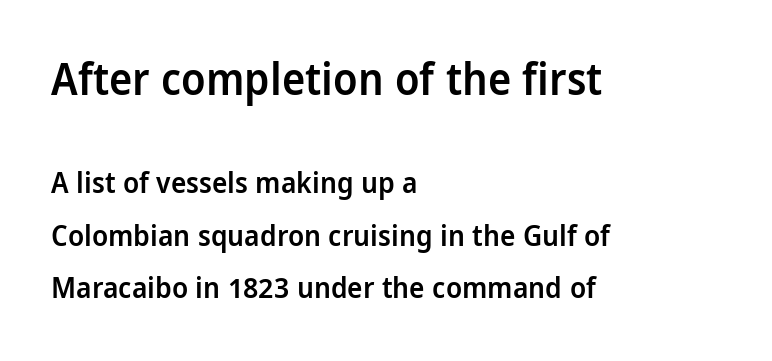
{"serif": "no", "italic": "no", "bold": "semi", "weight": "semibold", "width": "condensed", "stroke_contrast": "low", "x_height": "large", "monospaced": "no", "underline": "no", "align": "left", "line_spacing_ratio": 1.8, "letter_spacing": "normal", "letter_spacing_em": 0.0, "larger_block": "first", "size_ratio": 1.52, "glyph_px": 44}
